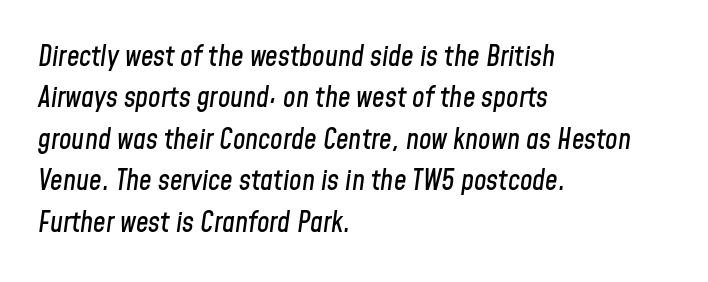
Q: Is the text italic (slanted)? A: Yes, it leans right by about 8 degrees.
Q: Is the text underlined? A: No.
Q: How is the paragraph aligned? A: Left-aligned.
Q: Is the spacing between letters normal or unusually wide? A: Normal.
Q: Is the spacing between lines tight, normal or loose? A: Normal.
Q: Width (condensed, normal, or wide)? A: Condensed.
Q: Stroke contrast? A: Low.
Q: x-height? A: Medium.
Q: Monospaced? A: No.
